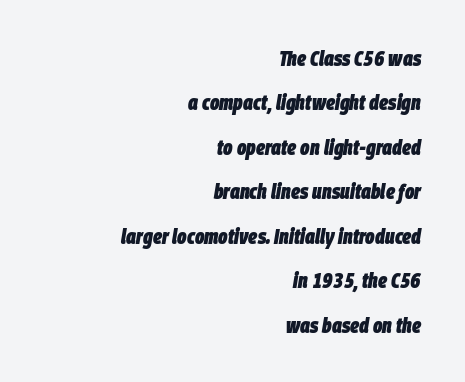
Q: Is the text bold? A: Yes.
Q: Is the text italic (slanted)? A: Yes, it leans right by about 9 degrees.
Q: Is the text underlined? A: No.
Q: How is the paragraph aligned? A: Right-aligned.
Q: Is the spacing between letters normal or unusually wide? A: Normal.
Q: Is the spacing between lines tight, normal or loose? A: Loose.
